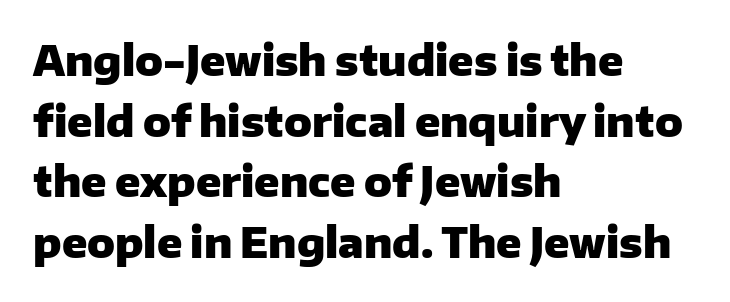
Q: Is the text bold? A: Yes.
Q: Is the text italic (slanted)? A: No, it is upright.
Q: Is the typeface a serif or a sans-serif typeface? A: Sans-serif.
Q: Is the text underlined? A: No.
Q: How is the paragraph aligned? A: Left-aligned.
Q: Is the spacing between letters normal or unusually wide? A: Normal.
Q: Is the spacing between lines tight, normal or loose? A: Normal.
Q: Width (condensed, normal, or wide)? A: Normal.
Q: Stroke contrast? A: Low.
Q: x-height? A: Medium.
Q: Monospaced? A: No.
